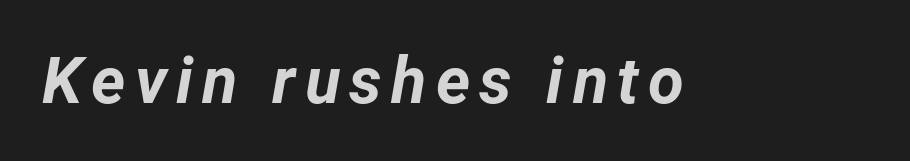
Q: Is the text bold? A: Yes.
Q: Is the text italic (slanted)? A: Yes, it leans right by about 12 degrees.
Q: Is the text underlined? A: No.
Q: Width (condensed, normal, or wide)? A: Normal.
Q: Stroke contrast? A: Low.
Q: x-height? A: Medium.
Q: Monospaced? A: No.
